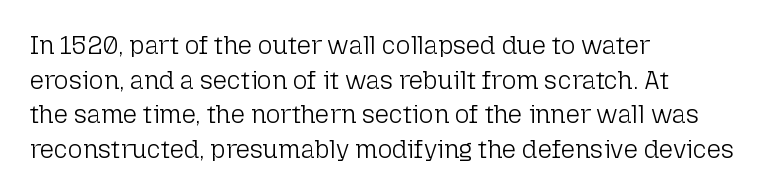
The image shows 25 px text type, upright; set left-aligned, normal line spacing (1.39x), normal letter spacing, not underlined.
